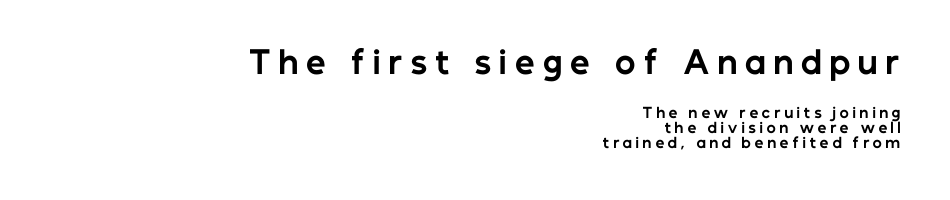
The image shows 31 px bold sans-serif type, upright; set right-aligned, tight line spacing (1.05x), unusually wide letter spacing (+0.25 em), not underlined; the first (top) block is 2.21x larger; low stroke contrast and a medium x-height.
